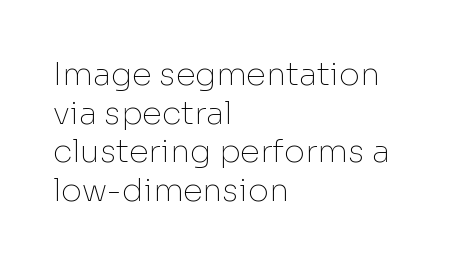
Q: Is the text bold? A: No.
Q: Is the text italic (slanted)? A: No, it is upright.
Q: Is the typeface a serif or a sans-serif typeface? A: Sans-serif.
Q: Is the text underlined? A: No.
Q: How is the paragraph aligned? A: Left-aligned.
Q: Is the spacing between letters normal or unusually wide? A: Normal.
Q: Width (condensed, normal, or wide)? A: Normal.
Q: Stroke contrast? A: Low.
Q: x-height? A: Medium.
Q: Monospaced? A: No.
